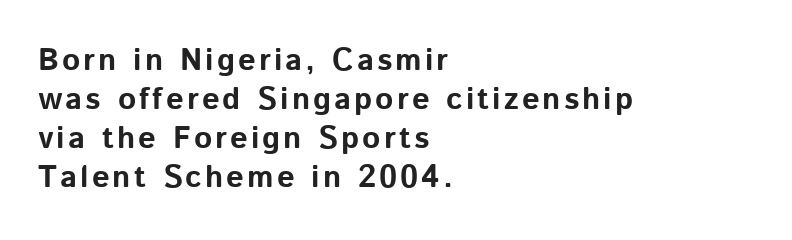
Descenders hang freely into open space. If you drew a ruler down the left edge, every line would touch it. In terms of posture, this sample is upright. Vertically, the passage feels balanced, rows spaced as you'd expect. These words are printed bold, with thick strokes throughout.
